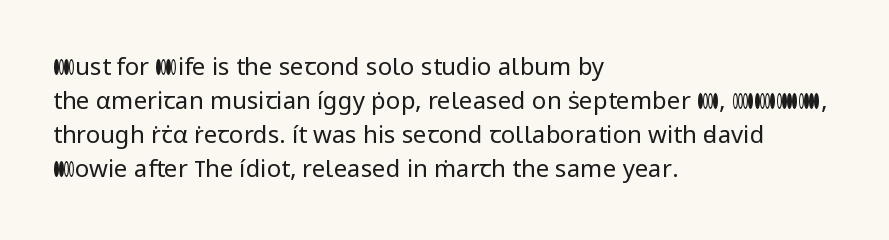
{"italic": "no", "bold": "no", "underline": "no", "align": "left", "line_spacing": "normal", "line_spacing_ratio": 1.41, "letter_spacing": "normal", "letter_spacing_em": 0.0, "glyph_px": 24}
